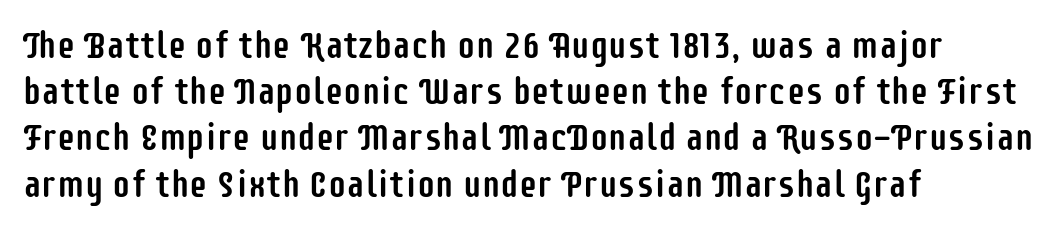
Q: Is the text italic (slanted)? A: No, it is upright.
Q: Is the typeface a serif or a sans-serif typeface? A: Sans-serif.
Q: Is the text underlined? A: No.
Q: How is the paragraph aligned? A: Left-aligned.
Q: Is the spacing between letters normal or unusually wide? A: Normal.
Q: Is the spacing between lines tight, normal or loose? A: Normal.
Q: Width (condensed, normal, or wide)? A: Condensed.
Q: Stroke contrast? A: Low.
Q: x-height? A: Large.
Q: Monospaced? A: No.
